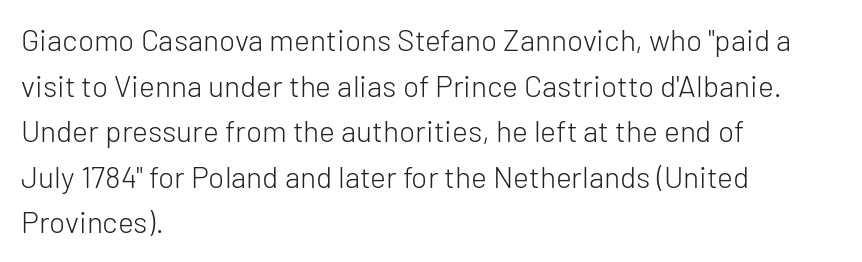
The image shows 30 px light sans-serif type, upright; set left-aligned, normal line spacing (1.52x), normal letter spacing, not underlined; low stroke contrast and a medium x-height.
